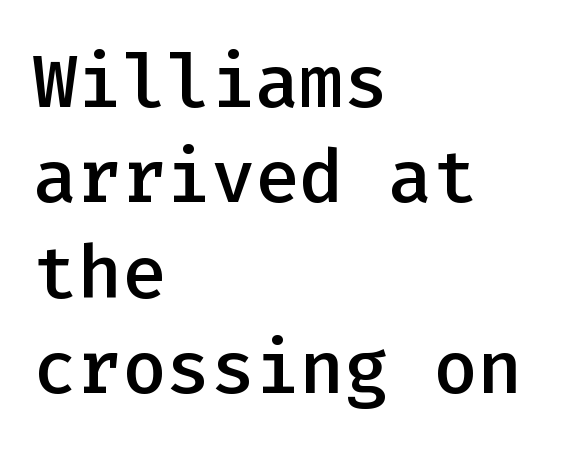
{"serif": "no", "italic": "no", "bold": "semi", "weight": "semibold", "width": "normal", "stroke_contrast": "low", "x_height": "medium", "monospaced": "yes", "underline": "no", "align": "left", "line_spacing": "normal", "line_spacing_ratio": 1.29, "letter_spacing": "normal", "letter_spacing_em": 0.0, "glyph_px": 74}
